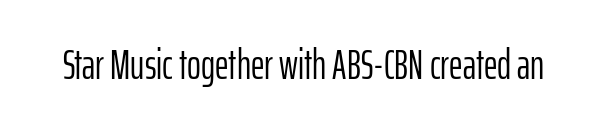
{"serif": "no", "italic": "no", "bold": "no", "weight": "light", "width": "condensed", "stroke_contrast": "low", "x_height": "medium", "monospaced": "no", "underline": "no", "letter_spacing": "normal", "letter_spacing_em": 0.0, "glyph_px": 42}
